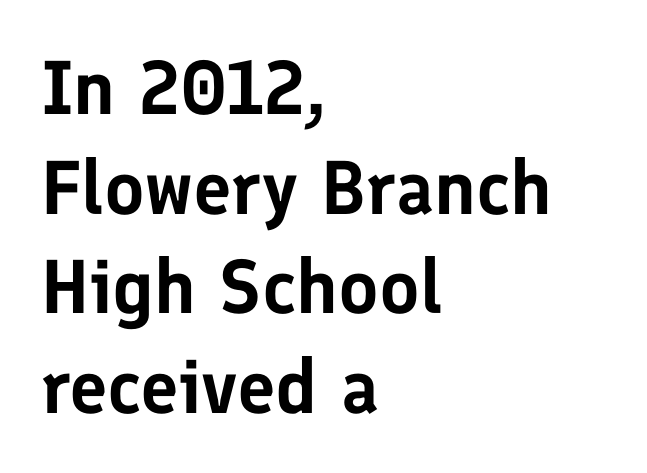
Q: Is the text italic (slanted)? A: No, it is upright.
Q: Is the typeface a serif or a sans-serif typeface? A: Sans-serif.
Q: Is the text underlined? A: No.
Q: How is the paragraph aligned? A: Left-aligned.
Q: Is the spacing between letters normal or unusually wide? A: Normal.
Q: Is the spacing between lines tight, normal or loose? A: Normal.
Q: Width (condensed, normal, or wide)? A: Normal.
Q: Stroke contrast? A: Low.
Q: x-height? A: Medium.
Q: Monospaced? A: No.
